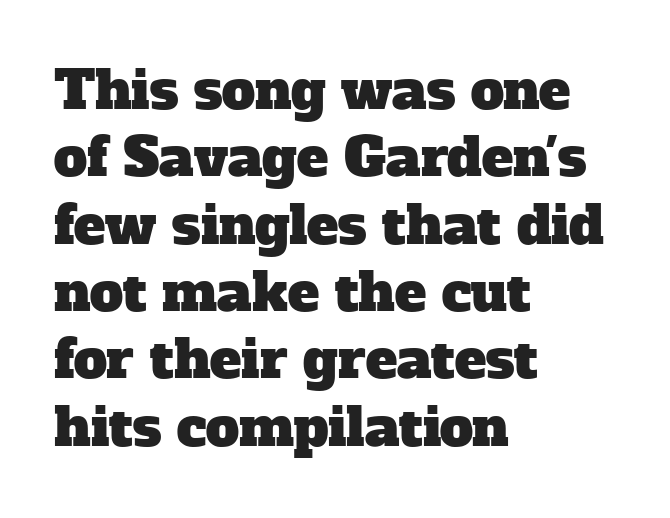
{"serif": "yes", "width": "normal", "stroke_contrast": "low", "x_height": "medium", "monospaced": "no", "underline": "no", "align": "left", "line_spacing": "normal", "line_spacing_ratio": 1.27, "letter_spacing": "normal", "letter_spacing_em": 0.0, "glyph_px": 53}
